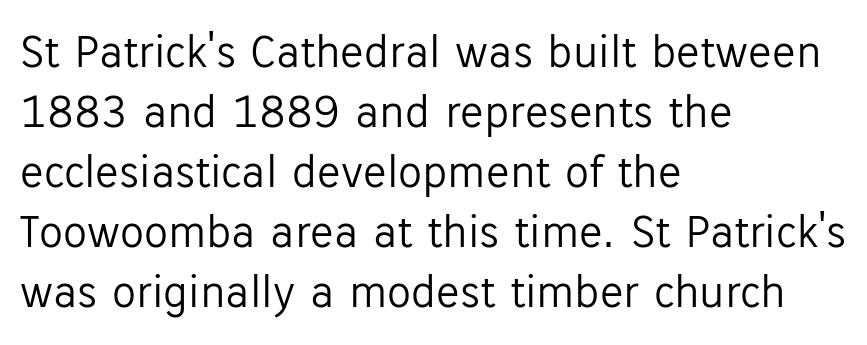
The image shows 48 px light sans-serif type, upright; set left-aligned, normal line spacing (1.25x), normal letter spacing, not underlined; low stroke contrast and a medium x-height.
